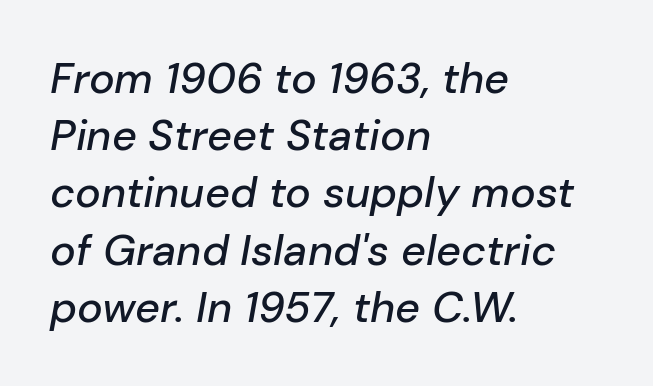
These lines are rendered in a variable-pitch font. There is no visible air inserted between adjacent glyphs. A classic flush-left, rag-right setting is used for this passage. If you measured baseline to baseline, you'd find a middling distance. Slant detected: the letters are inclined.
